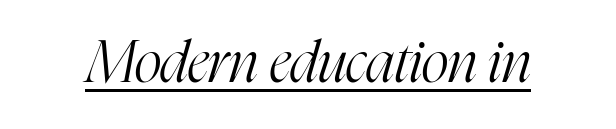
Q: Is the text bold? A: No.
Q: Is the text italic (slanted)? A: Yes, it leans right by about 16 degrees.
Q: Is the typeface a serif or a sans-serif typeface? A: Serif.
Q: Is the text underlined? A: Yes.
Q: Is the spacing between letters normal or unusually wide? A: Normal.
Q: Width (condensed, normal, or wide)? A: Condensed.
Q: Stroke contrast? A: High.
Q: x-height? A: Medium.
Q: Monospaced? A: No.
